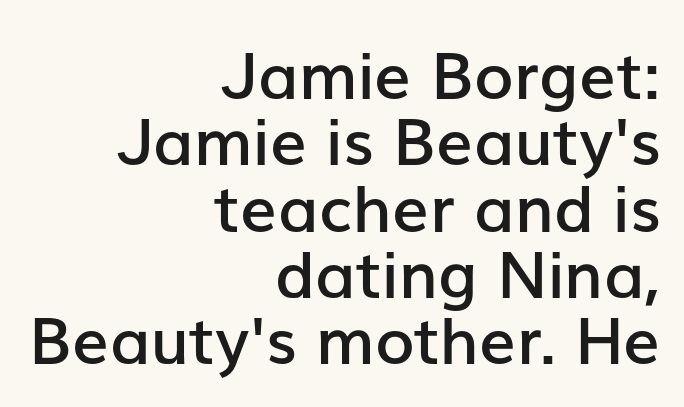
{"serif": "no", "italic": "no", "bold": "semi", "weight": "semibold", "width": "normal", "stroke_contrast": "low", "x_height": "medium", "monospaced": "no", "underline": "no", "align": "right", "line_spacing": "tight", "line_spacing_ratio": 1.02, "letter_spacing": "normal", "letter_spacing_em": 0.0, "glyph_px": 65}
